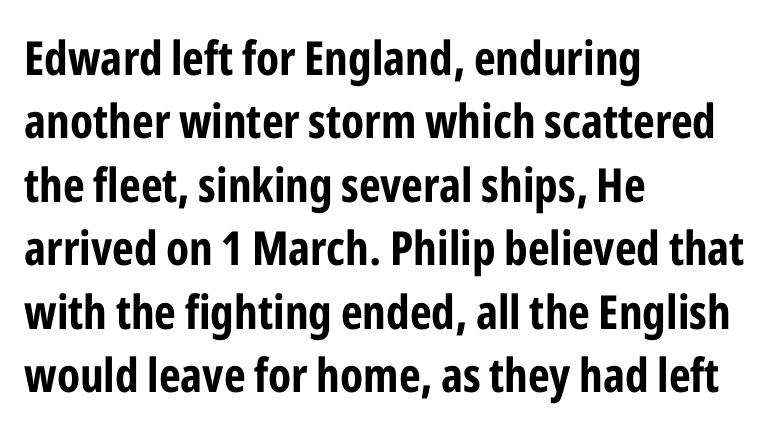
Leftover space on each line is placed entirely after the last word. Spacing verdict: proportional, widths tailored to each character. Descenders hang freely into open space. The passage shown is typeset with a sans-serif family.
